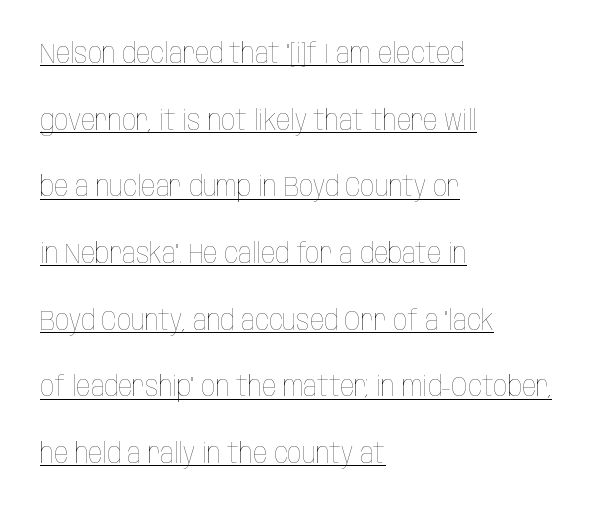
You can see a thin bar hugging the bottom of the glyphs. The letters look calm and open, with moderate or lighter stems. Tracking value appears to be zero — textbook default spacing. The face used here is proportionally spaced, like ordinary book or web type.
